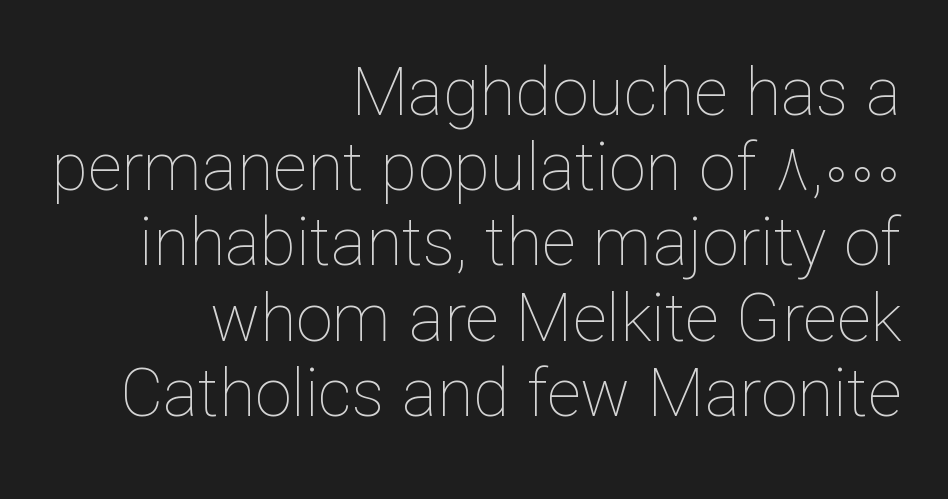
Q: Is the text bold? A: No.
Q: Is the text italic (slanted)? A: No, it is upright.
Q: Is the text underlined? A: No.
Q: How is the paragraph aligned? A: Right-aligned.
Q: Is the spacing between letters normal or unusually wide? A: Normal.
Q: Is the spacing between lines tight, normal or loose? A: Tight.
Q: Width (condensed, normal, or wide)? A: Normal.
Q: Stroke contrast? A: Low.
Q: x-height? A: Medium.
Q: Monospaced? A: No.
